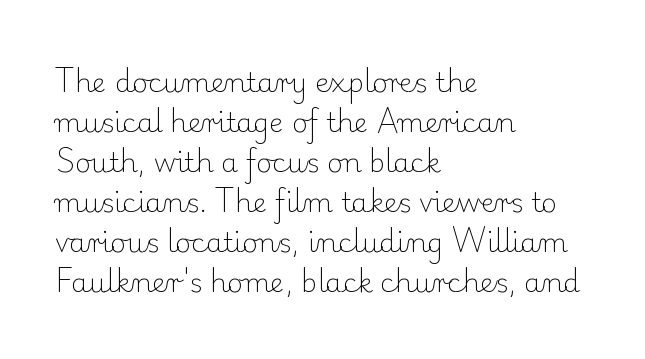
The image shows 27 px text type, upright; set left-aligned, normal line spacing (1.48x), normal letter spacing, not underlined.
